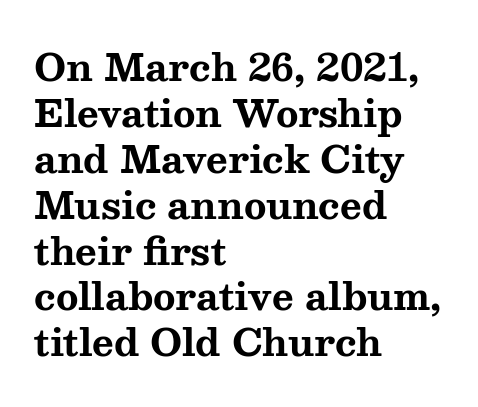
The image shows 37 px bold, wide serif type, upright; set left-aligned, line spacing 1.24x, normal letter spacing, not underlined; medium stroke contrast and a medium x-height.
